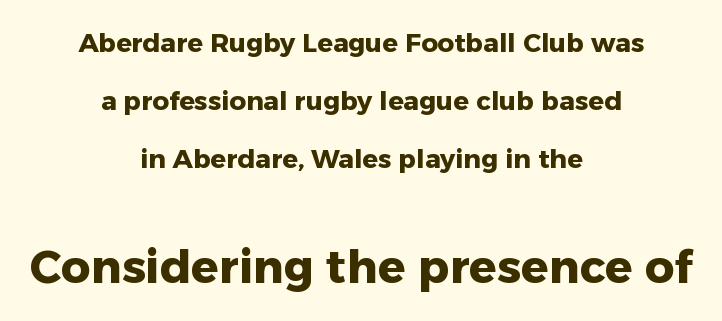
The image shows 46 px heavy sans-serif type, upright; set centered, loose line spacing (2.24x), normal letter spacing, not underlined; the second (bottom) block is 1.77x larger; low stroke contrast and a medium x-height.
